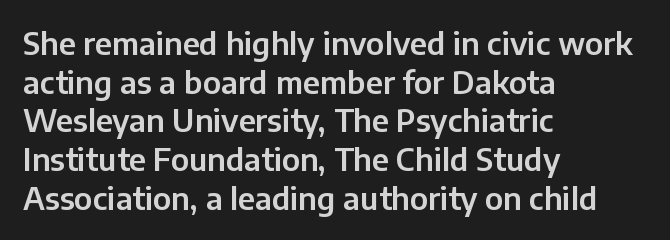
Characters remain perfectly vertical along every line. The foot of each line stays bare and open. Is the letter spacing exaggerated? No — it looks like the ordinary default. Horizontal alignment here is leftward, the default for most running prose. The designer left line spacing at the default.
